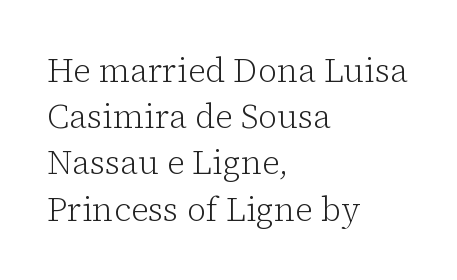
The image shows 33 px light serif type, upright; set left-aligned, normal line spacing (1.4x), normal letter spacing, not underlined; low stroke contrast and a medium x-height.
